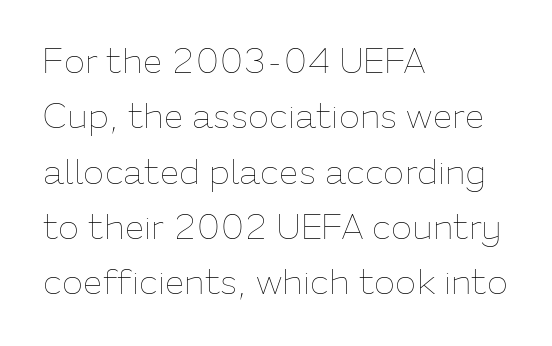
{"italic": "no", "bold": "no", "weight": "thin", "width": "normal", "stroke_contrast": "low", "x_height": "medium", "monospaced": "no", "underline": "no", "align": "left", "line_spacing": "normal", "line_spacing_ratio": 1.58, "letter_spacing": "normal", "letter_spacing_em": 0.0, "glyph_px": 35}
